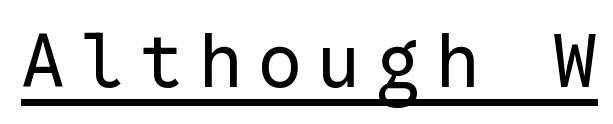
The image shows 73 px regular-weight sans-serif type, upright, monospaced; set unusually wide letter spacing (+0.21 em), underlined; low stroke contrast and a medium x-height.
